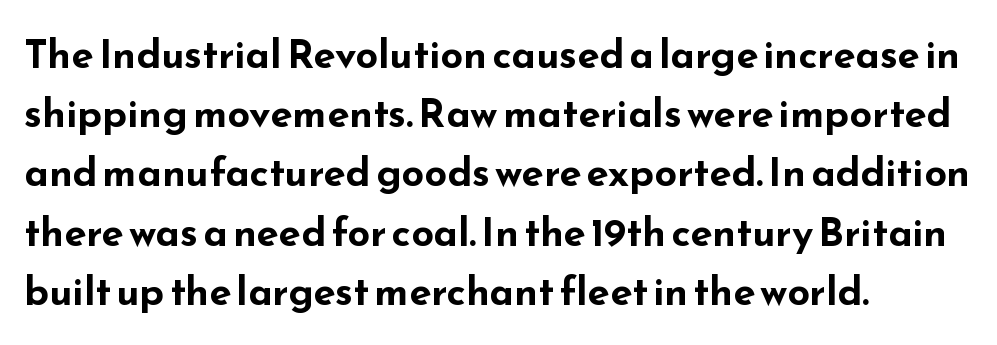
Whoever set this chose a conventional vertical rhythm. The letters advance in unequal steps, a hallmark of proportional type. These lines stack with their left ends in a neat column. Heavy-handed strokes throughout: this text is bold. A sans-serif font was chosen for this passage.
